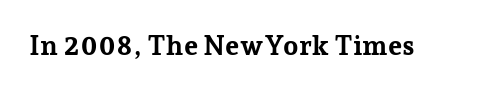
{"italic": "no", "bold": "yes", "underline": "no", "letter_spacing": "normal", "letter_spacing_em": 0.0, "glyph_px": 27}
